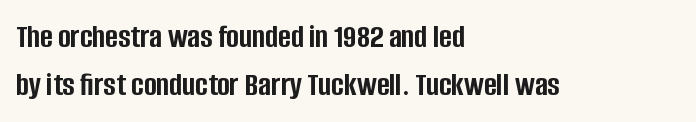
Q: Is the text bold? A: Yes.
Q: Is the text italic (slanted)? A: No, it is upright.
Q: Is the typeface a serif or a sans-serif typeface? A: Sans-serif.
Q: Is the text underlined? A: No.
Q: How is the paragraph aligned? A: Left-aligned.
Q: Is the spacing between letters normal or unusually wide? A: Normal.
Q: Is the spacing between lines tight, normal or loose? A: Normal.
Q: Width (condensed, normal, or wide)? A: Condensed.
Q: Stroke contrast? A: Low.
Q: x-height? A: Large.
Q: Monospaced? A: No.
